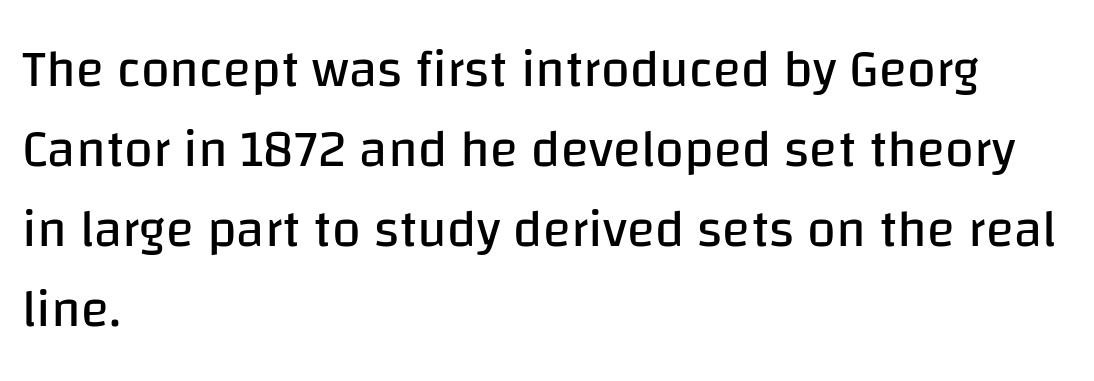
Are there feet on the stems? There aren't — it's a sans. Tracking value appears to be zero — textbook default spacing. The setting favours the left margin, as ordinary paragraphs usually do. The space beneath each line is pristine and unruled. Vertical spacing — default.
